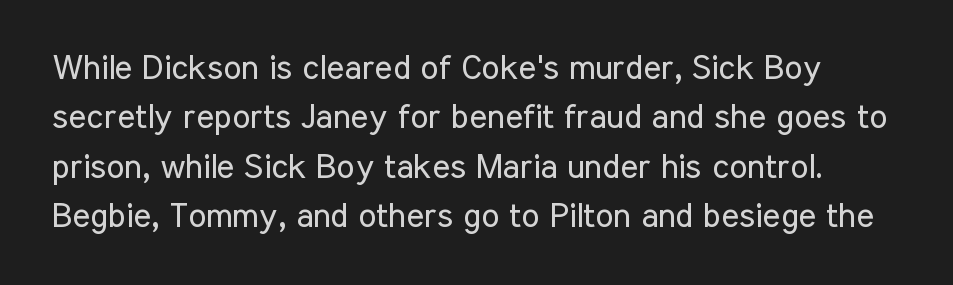
The image shows 34 px regular-weight, condensed sans-serif type, upright; set normal line spacing (1.45x), normal letter spacing, not underlined; low stroke contrast and a medium x-height.
